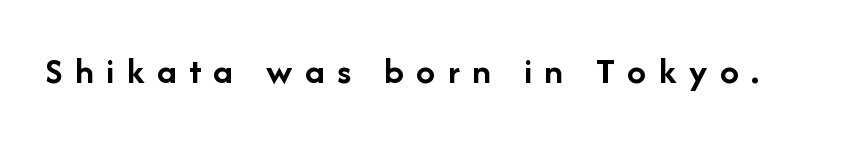
Q: Is the text bold? A: Yes.
Q: Is the text italic (slanted)? A: No, it is upright.
Q: Is the typeface a serif or a sans-serif typeface? A: Sans-serif.
Q: Is the text underlined? A: No.
Q: Is the spacing between letters normal or unusually wide? A: Unusually wide.
Q: Width (condensed, normal, or wide)? A: Normal.
Q: Stroke contrast? A: Low.
Q: x-height? A: Medium.
Q: Monospaced? A: No.
